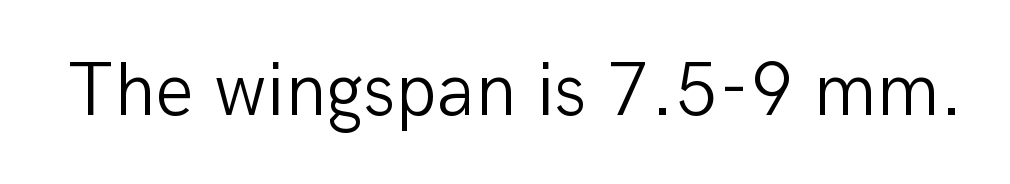
{"serif": "no", "italic": "no", "bold": "no", "weight": "light", "width": "normal", "stroke_contrast": "low", "x_height": "medium", "monospaced": "no", "underline": "no", "letter_spacing": "normal", "letter_spacing_em": 0.0, "glyph_px": 76}
